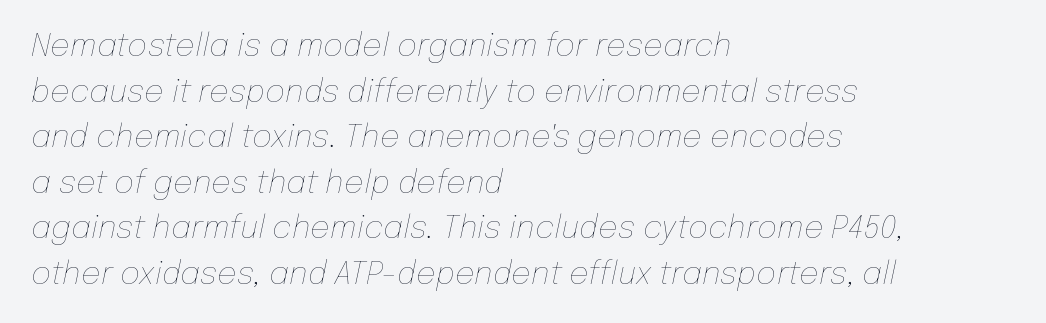
{"italic": "yes", "lean": "right", "slant_degrees": 12, "bold": "no", "weight": "thin", "width": "normal", "stroke_contrast": "low", "x_height": "medium", "monospaced": "no", "underline": "no", "align": "left", "line_spacing": "normal", "line_spacing_ratio": 1.47, "letter_spacing": "normal", "letter_spacing_em": 0.0, "glyph_px": 31}
